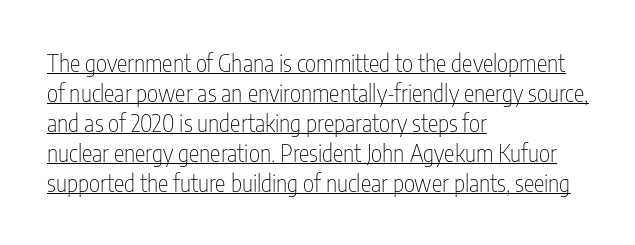
The letterforms sit shoulder to shoulder at normal distance. This sample is left-justified, so line endings fall wherever the words run out. Notice how a bar underscores the lettering throughout. Every stem runs plumb, perpendicular to the baseline. Baseline-to-baseline distance is the conventional proportion of letter height.
